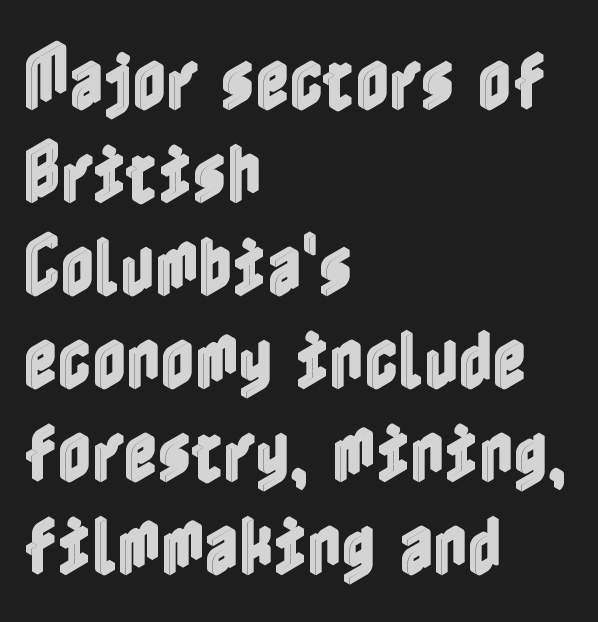
{"italic": "no", "width": "condensed", "x_height": "medium", "underline": "no", "align": "left", "line_spacing": "normal", "line_spacing_ratio": 1.41, "letter_spacing": "normal", "letter_spacing_em": 0.0, "glyph_px": 66}
